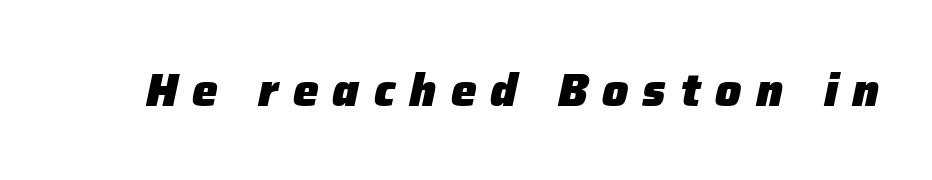
Q: Is the text bold? A: Yes.
Q: Is the text italic (slanted)? A: Yes, it leans right by about 12 degrees.
Q: Is the text underlined? A: No.
Q: Is the spacing between letters normal or unusually wide? A: Unusually wide.
Q: Width (condensed, normal, or wide)? A: Normal.
Q: Stroke contrast? A: Low.
Q: x-height? A: Medium.
Q: Monospaced? A: No.
